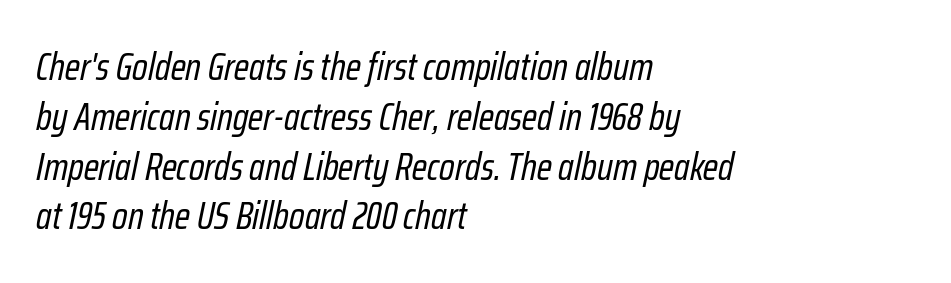
The image shows 38 px regular-weight, condensed type, italic (leaning right); set left-aligned, normal line spacing (1.31x), normal letter spacing, not underlined; low stroke contrast and a medium x-height.
